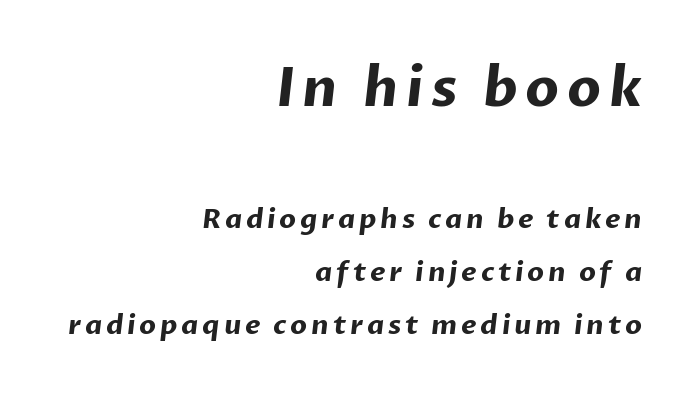
Q: Is the text bold? A: Yes.
Q: Is the typeface a serif or a sans-serif typeface? A: Sans-serif.
Q: Is the text underlined? A: No.
Q: How is the paragraph aligned? A: Right-aligned.
Q: Is the spacing between lines tight, normal or loose? A: Loose.
Q: Which block of text is set in a larger size, the first (top) or the second (bottom)? A: The first (top) one.
Q: Width (condensed, normal, or wide)? A: Normal.
Q: Stroke contrast? A: Low.
Q: x-height? A: Medium.
Q: Monospaced? A: No.
